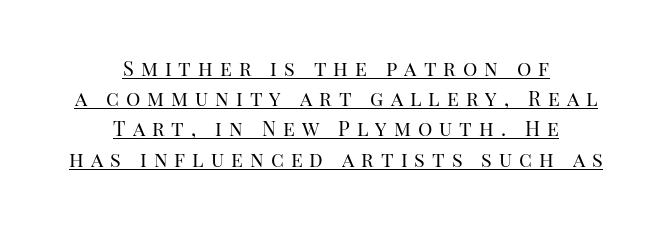
Q: Is the text bold? A: No.
Q: Is the text italic (slanted)? A: No, it is upright.
Q: Is the text underlined? A: Yes.
Q: How is the paragraph aligned? A: Centered.
Q: Is the spacing between letters normal or unusually wide? A: Unusually wide.
Q: Is the spacing between lines tight, normal or loose? A: Normal.
